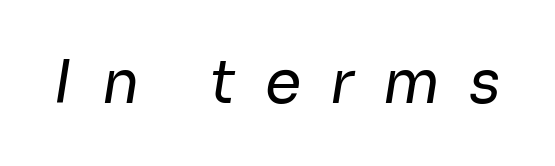
Here the designer chose a conventional face with non-uniform glyph widths. The glyphs in this specimen are sans serif. No word sits above an underline. Honestly, the letter spacing is so wide it's the main thing you notice. No extra ink here — the face is not bold.
